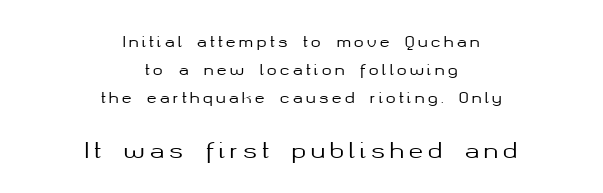
The image shows 22 px text type, upright; set centered, line spacing 1.88x, unusually wide letter spacing (+0.2 em), not underlined; the second (bottom) block is 1.47x larger.
